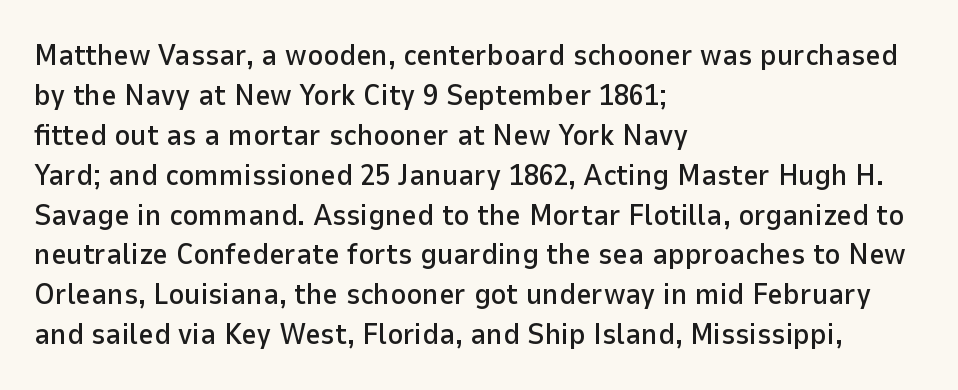
Q: Is the text italic (slanted)? A: No, it is upright.
Q: Is the typeface a serif or a sans-serif typeface? A: Sans-serif.
Q: Is the text underlined? A: No.
Q: How is the paragraph aligned? A: Left-aligned.
Q: Is the spacing between letters normal or unusually wide? A: Normal.
Q: Is the spacing between lines tight, normal or loose? A: Normal.
Q: Width (condensed, normal, or wide)? A: Normal.
Q: Stroke contrast? A: Low.
Q: x-height? A: Medium.
Q: Monospaced? A: No.
